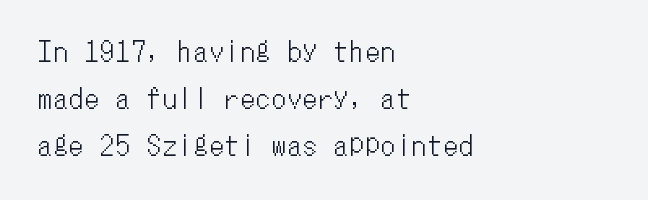
{"italic": "no", "underline": "no", "align": "left", "line_spacing_ratio": 1.81, "glyph_px": 26}
